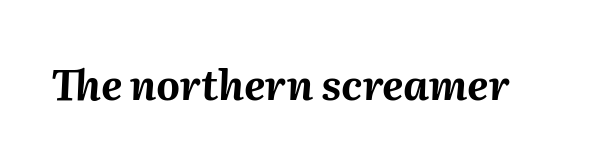
{"italic": "yes", "lean": "right", "slant_degrees": 2, "bold": "yes", "weight": "bold", "width": "normal", "stroke_contrast": "medium", "x_height": "medium", "monospaced": "no", "underline": "no", "letter_spacing": "normal", "letter_spacing_em": 0.0, "glyph_px": 41}
